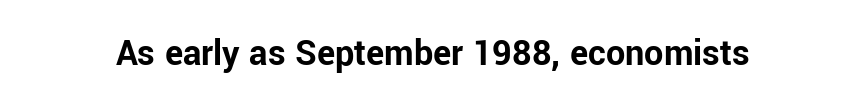
{"serif": "no", "italic": "no", "bold": "yes", "weight": "bold", "width": "normal", "stroke_contrast": "low", "x_height": "medium", "monospaced": "no", "underline": "no", "letter_spacing": "normal", "letter_spacing_em": 0.0, "glyph_px": 38}
